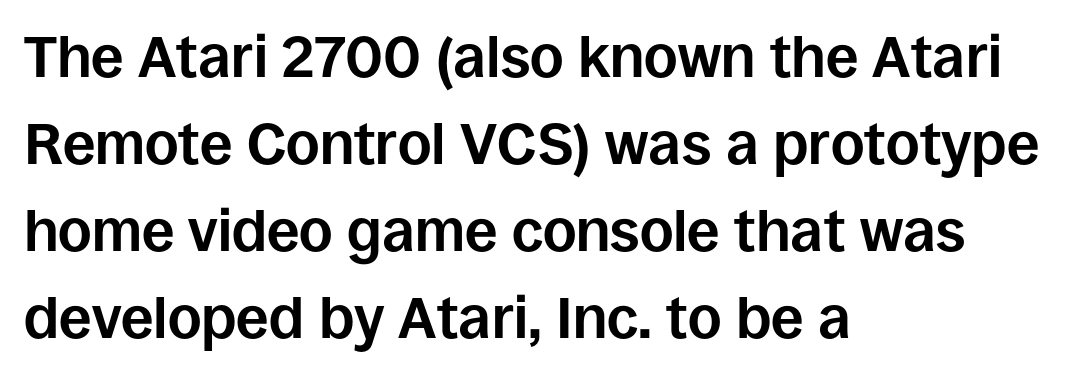
Observe the ordinary spacing: letters are neighbours, not strangers. The lines sit at an ordinary, default distance from one another. If you drew a ruler down the left edge, every line would touch it. A full-strength bold gives these letters their thick strokes. The strip under each line holds only bare page.
